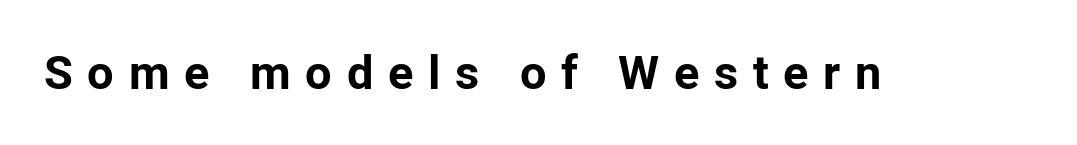
Q: Is the text bold? A: Yes.
Q: Is the text italic (slanted)? A: No, it is upright.
Q: Is the typeface a serif or a sans-serif typeface? A: Sans-serif.
Q: Is the text underlined? A: No.
Q: Is the spacing between letters normal or unusually wide? A: Unusually wide.
Q: Width (condensed, normal, or wide)? A: Normal.
Q: Stroke contrast? A: Low.
Q: x-height? A: Medium.
Q: Monospaced? A: No.
